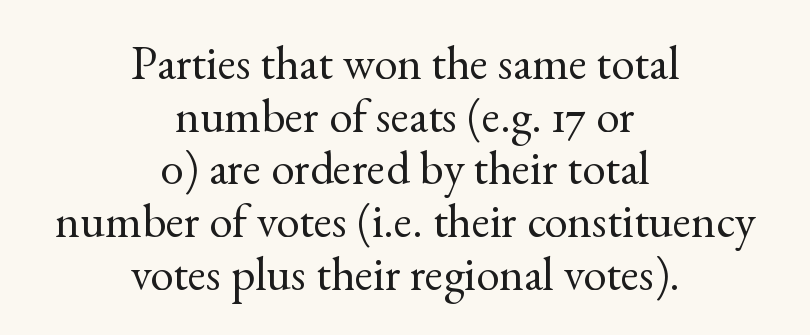
The image shows 47 px regular-weight serif type, upright; set centered, tight line spacing (1.12x), normal letter spacing, not underlined; a small x-height.
